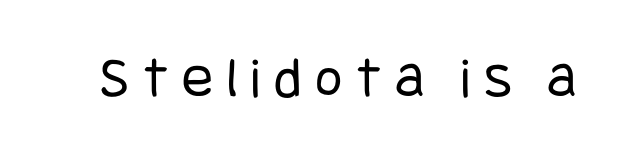
{"serif": "no", "italic": "no", "bold": "no", "weight": "regular", "width": "condensed", "stroke_contrast": "low", "x_height": "large", "underline": "no", "letter_spacing": "wide", "letter_spacing_em": 0.24, "glyph_px": 58}
